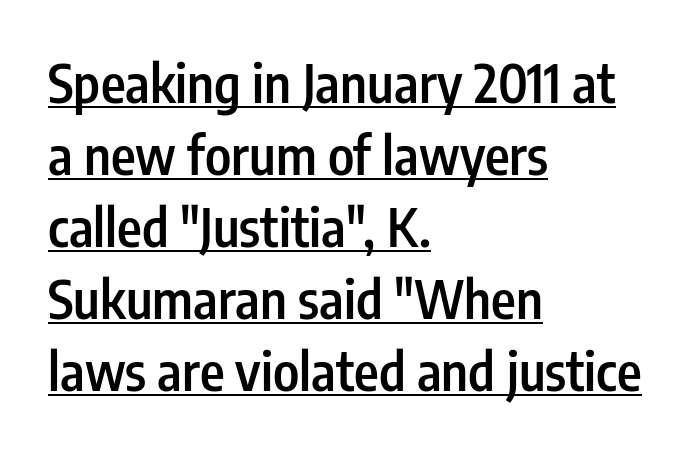
Looks like regular typesetting: each glyph gets only the width it needs. A fair bit of extra ink — the face is semibold, not bold. What's the leading like? Ordinary, nothing unusual. Students, note that the glyphs here touch the page at normal intervals. Underline: present.
